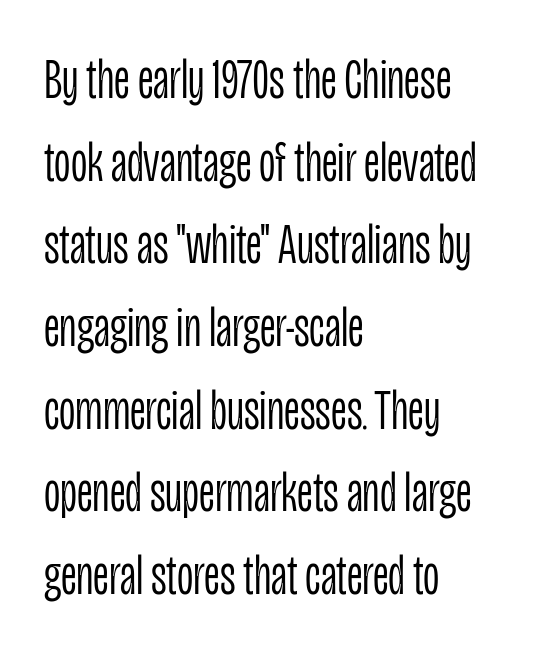
The text block is weighted toward the left margin, trailing off unevenly rightward. This sample keeps an unexceptional amount of space between lines. Typographically, this falls in the sans-serif category. A typesetter would call this proportional, since set widths differ per character. Nope, not italic — everything's standing straight.
